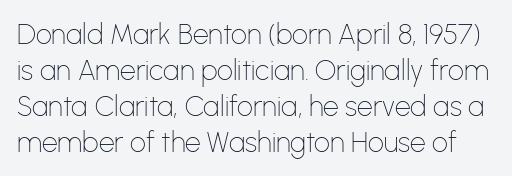
Q: Is the text bold? A: No.
Q: Is the text italic (slanted)? A: No, it is upright.
Q: Is the typeface a serif or a sans-serif typeface? A: Sans-serif.
Q: Is the text underlined? A: No.
Q: Is the spacing between letters normal or unusually wide? A: Normal.
Q: Is the spacing between lines tight, normal or loose? A: Normal.
Q: Width (condensed, normal, or wide)? A: Normal.
Q: Stroke contrast? A: Low.
Q: x-height? A: Medium.
Q: Monospaced? A: No.
